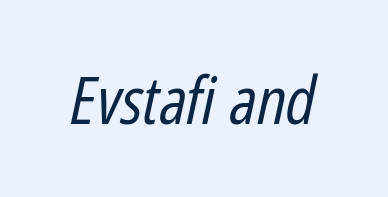
The image shows 66 px regular-weight, condensed type, italic (leaning right); set normal letter spacing, not underlined; low stroke contrast and a medium x-height.
